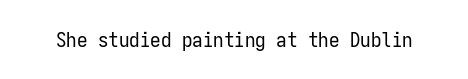
The image shows 21 px text type, upright; set normal letter spacing, not underlined.
